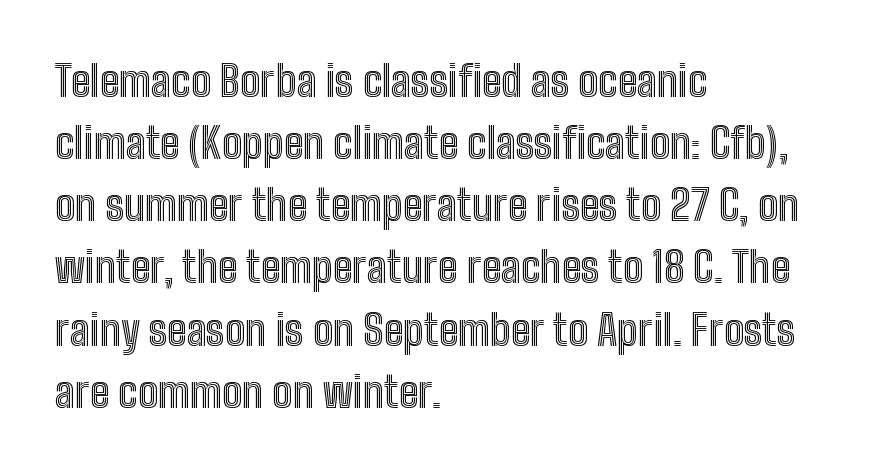
The image shows 42 px condensed type, upright; set left-aligned, normal line spacing (1.48x), normal letter spacing, not underlined; a medium x-height.
